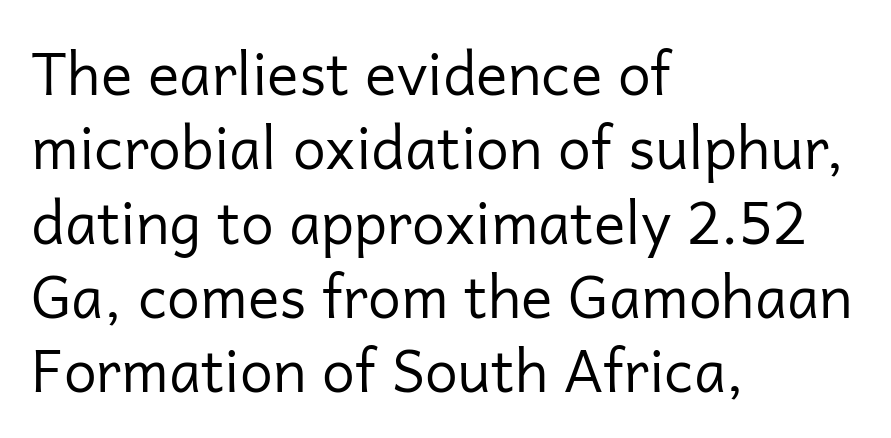
{"serif": "no", "italic": "no", "bold": "no", "weight": "regular", "width": "normal", "stroke_contrast": "low", "x_height": "medium", "monospaced": "no", "underline": "no", "align": "left", "line_spacing": "normal", "line_spacing_ratio": 1.26, "letter_spacing": "normal", "letter_spacing_em": 0.0, "glyph_px": 59}
